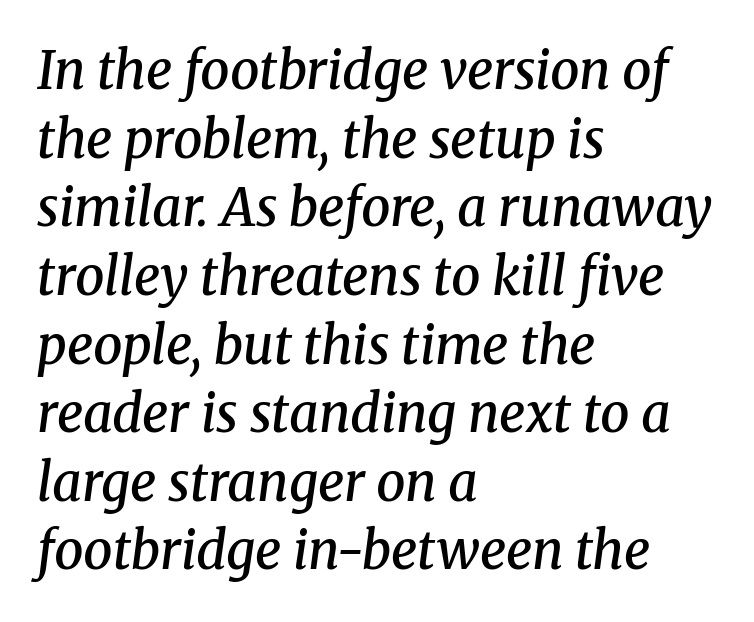
Q: Is the text bold? A: Semi-bold.
Q: Is the text italic (slanted)? A: Yes, it leans right by about 8 degrees.
Q: Is the typeface a serif or a sans-serif typeface? A: Serif.
Q: Is the text underlined? A: No.
Q: How is the paragraph aligned? A: Left-aligned.
Q: Is the spacing between letters normal or unusually wide? A: Normal.
Q: Is the spacing between lines tight, normal or loose? A: Normal.
Q: Width (condensed, normal, or wide)? A: Normal.
Q: Stroke contrast? A: Medium.
Q: x-height? A: Medium.
Q: Monospaced? A: No.
